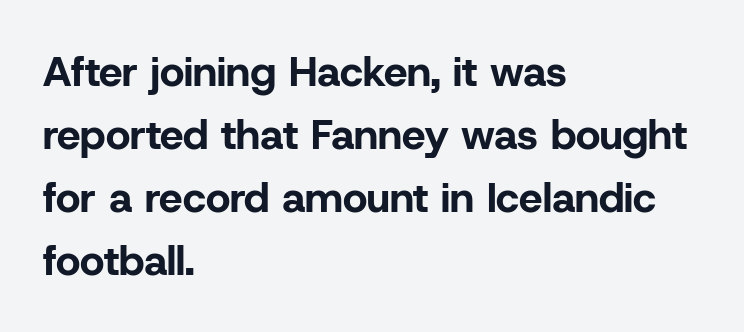
The font family rendered here belongs to the sans-serif group. Honestly, the row spacing looks completely unremarkable. The specimen reads as upright at a glance. Heavy, bold letterforms. A typesetter would call this zero additional tracking.
